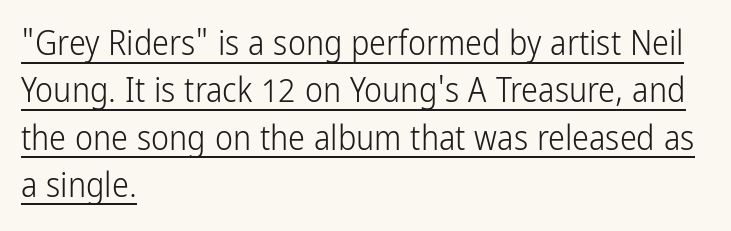
{"serif": "no", "italic": "no", "bold": "no", "weight": "light", "width": "condensed", "stroke_contrast": "low", "x_height": "medium", "monospaced": "no", "underline": "yes", "align": "left", "line_spacing": "normal", "line_spacing_ratio": 1.39, "letter_spacing": "normal", "letter_spacing_em": 0.0, "glyph_px": 34}
